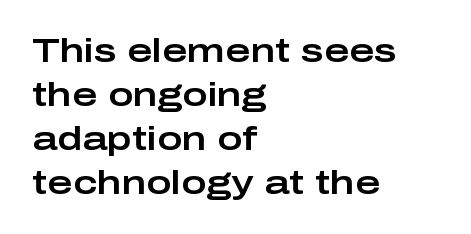
{"serif": "no", "italic": "no", "width": "wide", "stroke_contrast": "low", "x_height": "medium", "monospaced": "no", "underline": "no", "align": "left", "line_spacing": "normal", "line_spacing_ratio": 1.29, "letter_spacing": "normal", "letter_spacing_em": 0.0, "glyph_px": 34}
